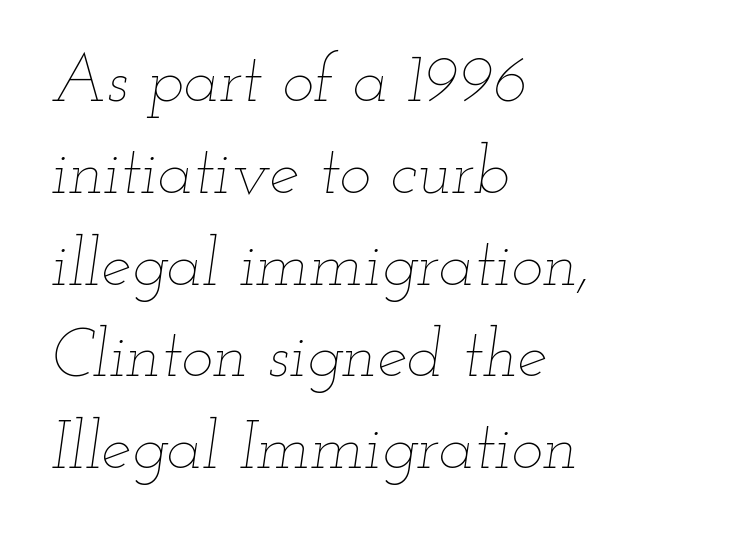
{"italic": "yes", "lean": "right", "slant_degrees": 12, "bold": "no", "weight": "thin", "width": "wide", "stroke_contrast": "low", "x_height": "small", "monospaced": "no", "underline": "no", "align": "left", "line_spacing": "normal", "line_spacing_ratio": 1.37, "letter_spacing": "normal", "letter_spacing_em": 0.0, "glyph_px": 67}
